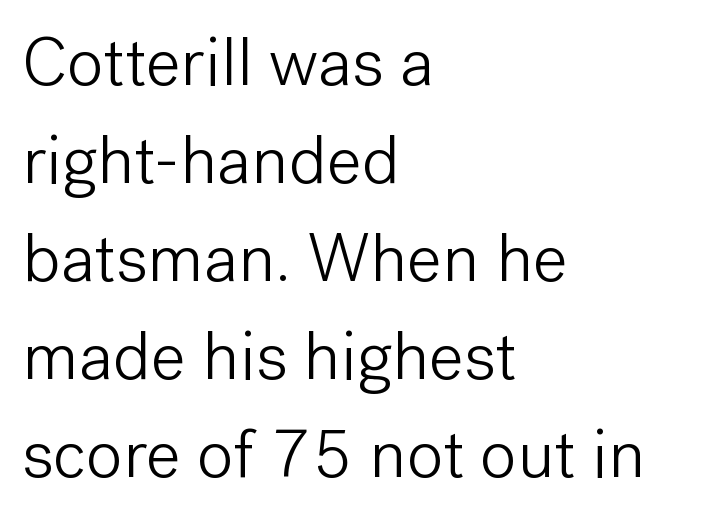
{"serif": "no", "italic": "no", "bold": "no", "weight": "light", "width": "normal", "stroke_contrast": "low", "x_height": "medium", "monospaced": "no", "underline": "no", "align": "left", "line_spacing": "normal", "line_spacing_ratio": 1.42, "letter_spacing": "normal", "letter_spacing_em": 0.0, "glyph_px": 69}
